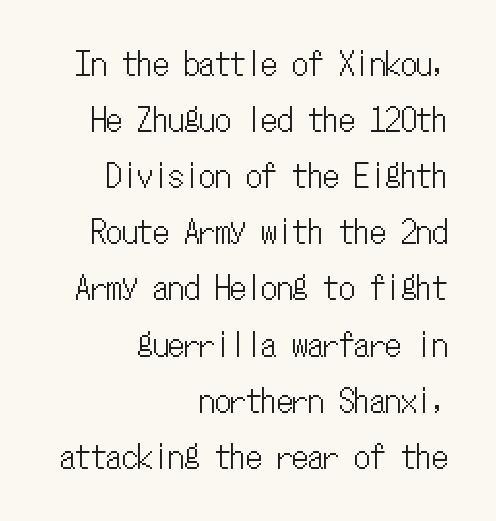
Q: Is the text italic (slanted)? A: No, it is upright.
Q: Is the text underlined? A: No.
Q: How is the paragraph aligned? A: Right-aligned.
Q: Is the spacing between letters normal or unusually wide? A: Normal.
Q: Width (condensed, normal, or wide)? A: Condensed.
Q: Stroke contrast? A: Low.
Q: x-height? A: Medium.
Q: Monospaced? A: Yes.
